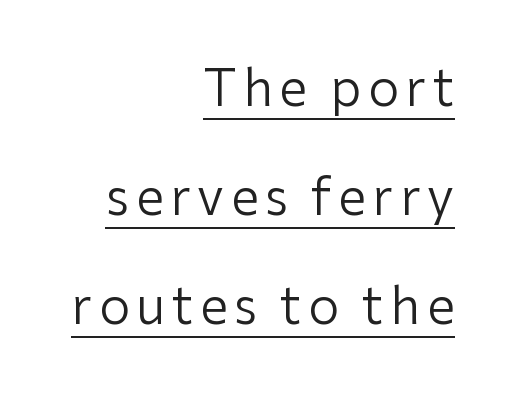
The typeface chosen for these lines omits serifs. Every character sits straight up, as roman type does. Leading is clearly above the norm, producing a sparse column. The face used here is proportionally spaced, like ordinary book or web type. The weight would be labelled regular, book, light, or lighter still. Casual observation: everything's shoved over to the right.
